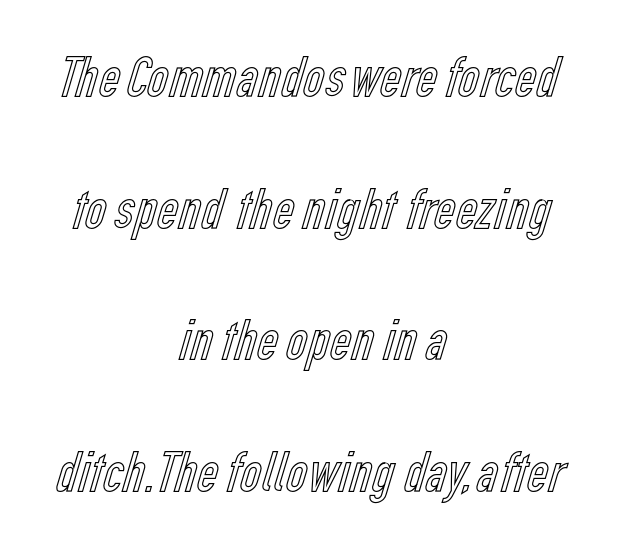
{"width": "condensed", "x_height": "medium", "monospaced": "no", "underline": "no", "align": "center", "line_spacing": "loose", "line_spacing_ratio": 2.23, "letter_spacing": "normal", "letter_spacing_em": 0.0, "glyph_px": 59}
